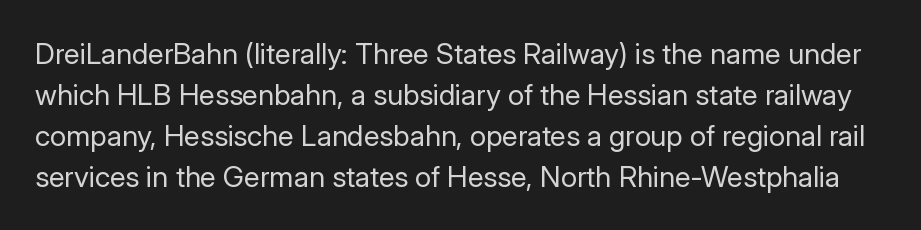
Q: Is the text bold? A: No.
Q: Is the text italic (slanted)? A: No, it is upright.
Q: Is the typeface a serif or a sans-serif typeface? A: Sans-serif.
Q: Is the text underlined? A: No.
Q: Is the spacing between letters normal or unusually wide? A: Normal.
Q: Is the spacing between lines tight, normal or loose? A: Normal.
Q: Width (condensed, normal, or wide)? A: Normal.
Q: Stroke contrast? A: Low.
Q: x-height? A: Medium.
Q: Monospaced? A: No.
